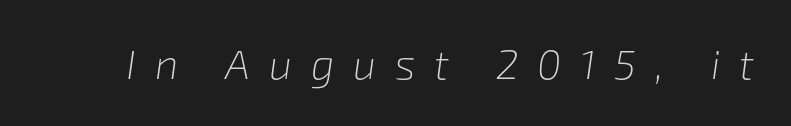
Q: Is the text bold? A: No.
Q: Is the text italic (slanted)? A: Yes, it leans right by about 8 degrees.
Q: Is the text underlined? A: No.
Q: Is the spacing between letters normal or unusually wide? A: Unusually wide.
Q: Width (condensed, normal, or wide)? A: Normal.
Q: Stroke contrast? A: Low.
Q: x-height? A: Medium.
Q: Monospaced? A: No.
